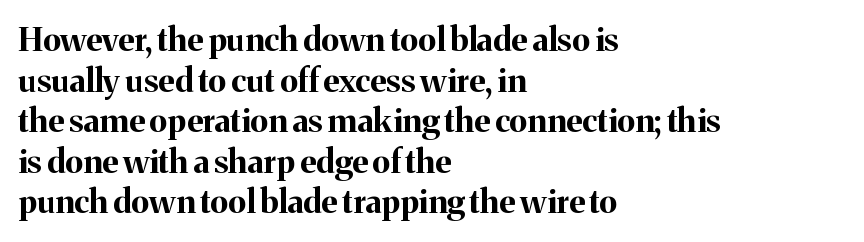
{"serif": "yes", "italic": "no", "bold": "yes", "weight": "bold", "width": "normal", "stroke_contrast": "medium", "x_height": "medium", "monospaced": "no", "underline": "no", "align": "left", "line_spacing_ratio": 1.23, "letter_spacing": "normal", "letter_spacing_em": 0.0, "glyph_px": 33}
